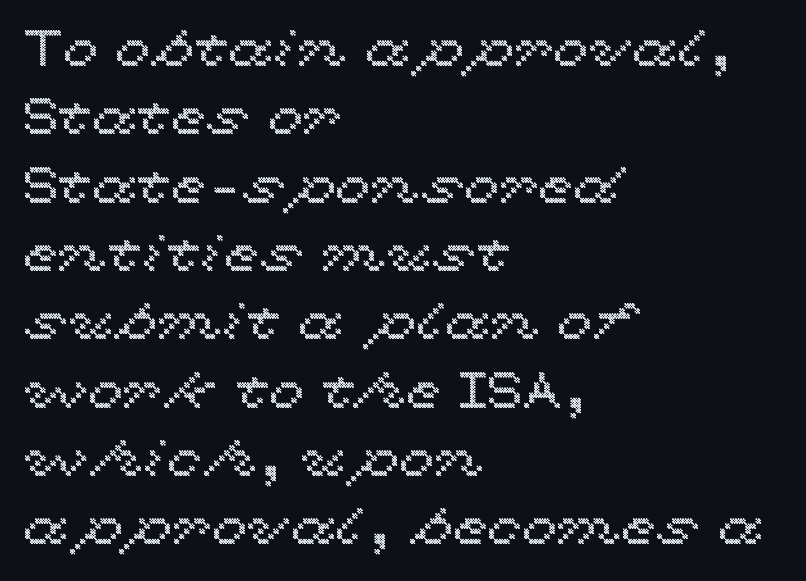
Quick note: interline space is typical. The letterforms sit shoulder to shoulder at normal distance. One-word summary of the alignment: left. Spacing verdict: proportional, widths tailored to each character.
